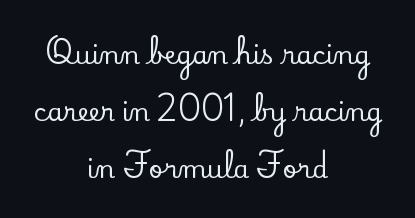
Airy leading. The rendering positions every line midway between the sides. No italicization has been applied; the sample stays upright. A typesetter would call this zero additional tracking. Rule under the text: the space is simply empty.
